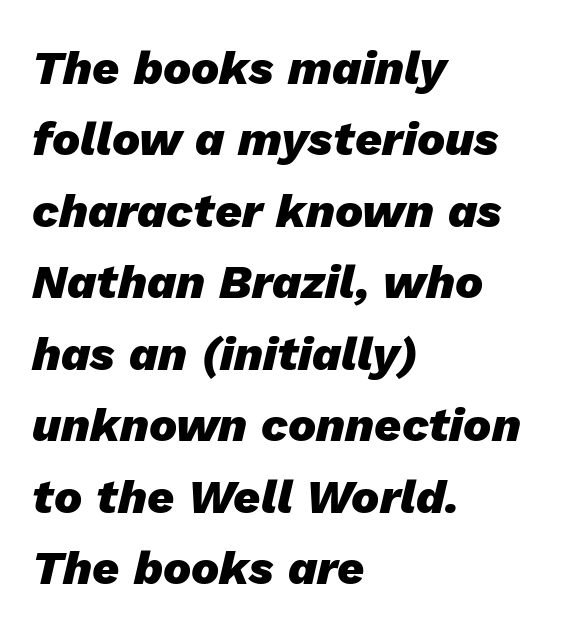
{"italic": "yes", "lean": "right", "slant_degrees": 13, "bold": "yes", "weight": "heavy", "width": "normal", "stroke_contrast": "low", "x_height": "medium", "monospaced": "no", "underline": "no", "align": "left", "line_spacing": "normal", "line_spacing_ratio": 1.52, "letter_spacing": "normal", "letter_spacing_em": 0.0, "glyph_px": 47}
